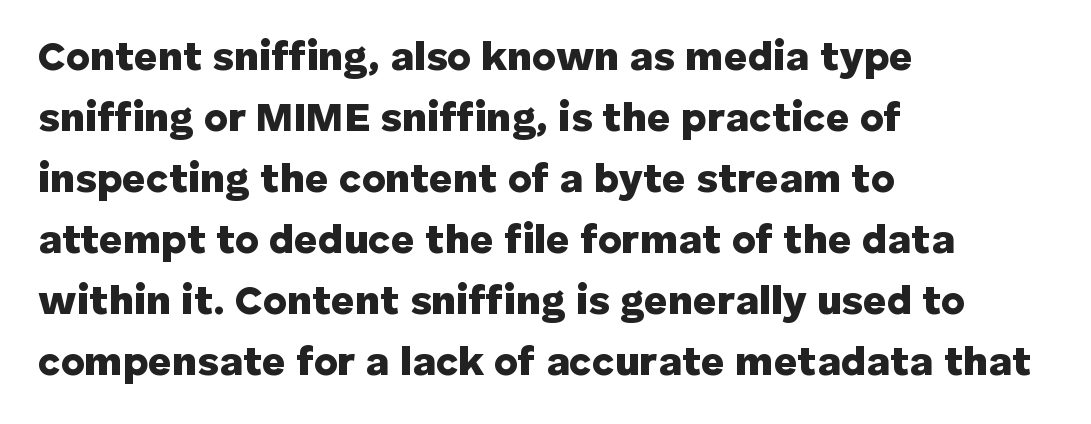
Q: Is the text bold? A: Yes.
Q: Is the text italic (slanted)? A: No, it is upright.
Q: Is the typeface a serif or a sans-serif typeface? A: Sans-serif.
Q: Is the text underlined? A: No.
Q: How is the paragraph aligned? A: Left-aligned.
Q: Is the spacing between letters normal or unusually wide? A: Normal.
Q: Is the spacing between lines tight, normal or loose? A: Normal.
Q: Width (condensed, normal, or wide)? A: Normal.
Q: Stroke contrast? A: Low.
Q: x-height? A: Medium.
Q: Monospaced? A: No.
